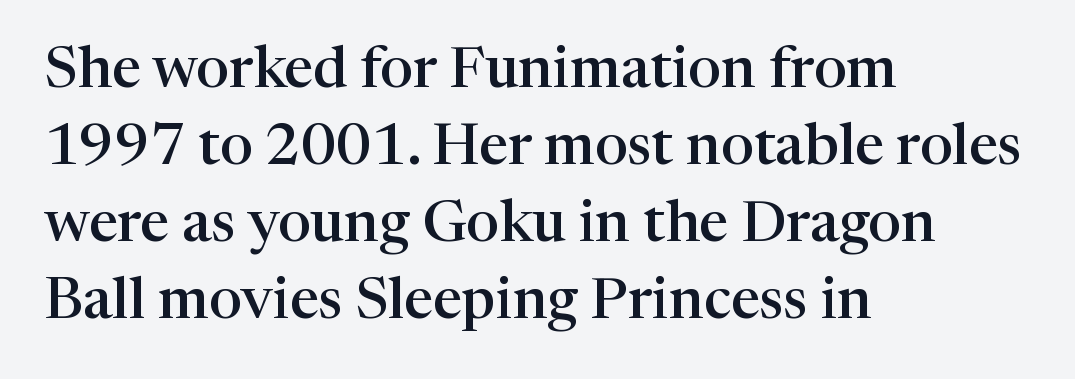
The image shows 58 px semibold serif type, upright; set left-aligned, normal line spacing (1.33x), normal letter spacing, not underlined; high stroke contrast and a medium x-height.
